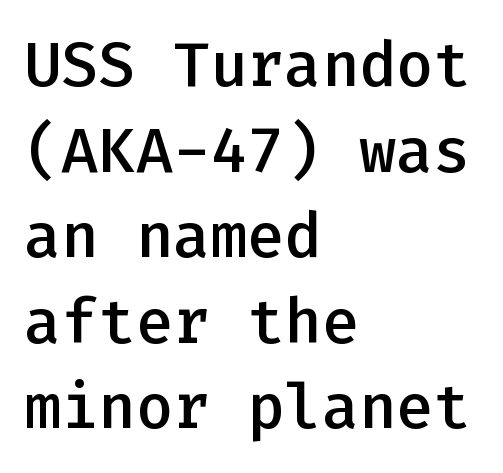
Serifs: no, the terminals of the letterforms are clean. This block has exactly the height ordinary leading produces. Inter-character spacing is left at the font's built-in metrics. The axis of the letterforms is exactly vertical. Underline: absent. A fair bit of extra ink — the face is semibold, not bold.
